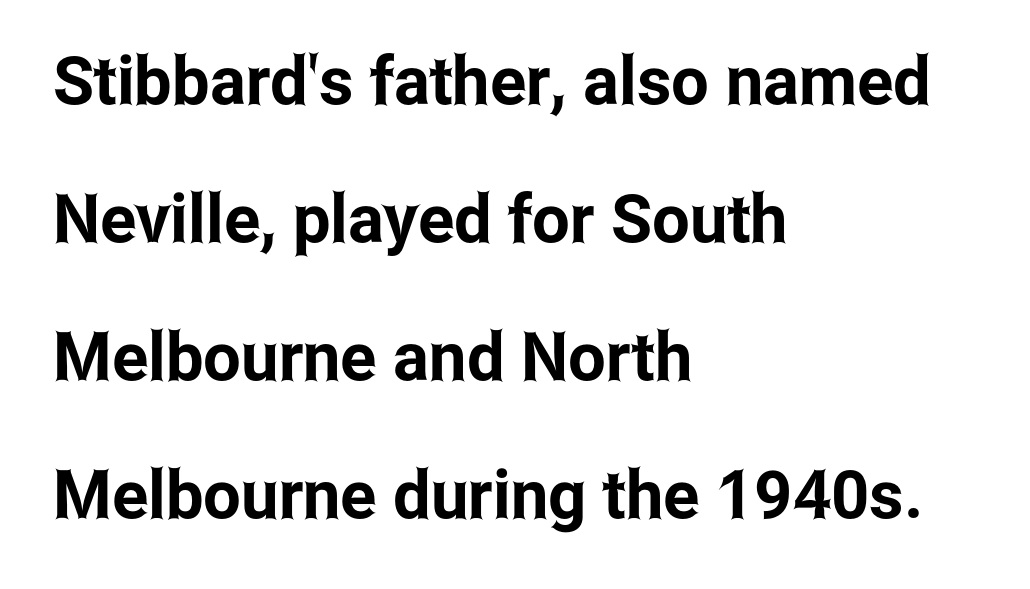
The ragged edge is on the right, which tells us the setting is flush left. These lines were composed using upright roman letters. This rendering features lettering with no underline. The passage shown is typed in a proportional face where columns would drift.
